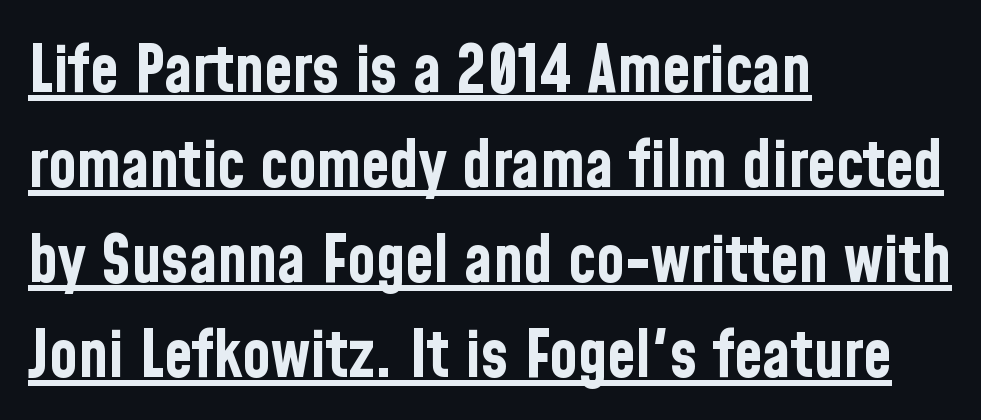
{"serif": "no", "italic": "no", "bold": "yes", "weight": "bold", "width": "condensed", "stroke_contrast": "low", "x_height": "medium", "monospaced": "no", "underline": "yes", "align": "left", "line_spacing": "normal", "line_spacing_ratio": 1.46, "letter_spacing": "normal", "letter_spacing_em": 0.0, "glyph_px": 65}
